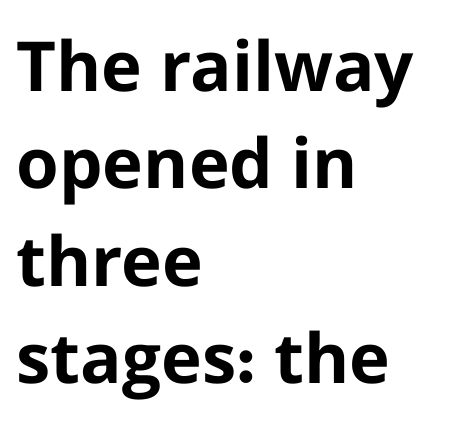
Is there any slant? The stems are plumb. A dark, heavy texture on the line: the type is bold. Examine the stroke ends and you'll find no serifs. The paragraph has a hard left edge and a soft right edge. Think of a printed novel: that variable character pitch is what you see here.
